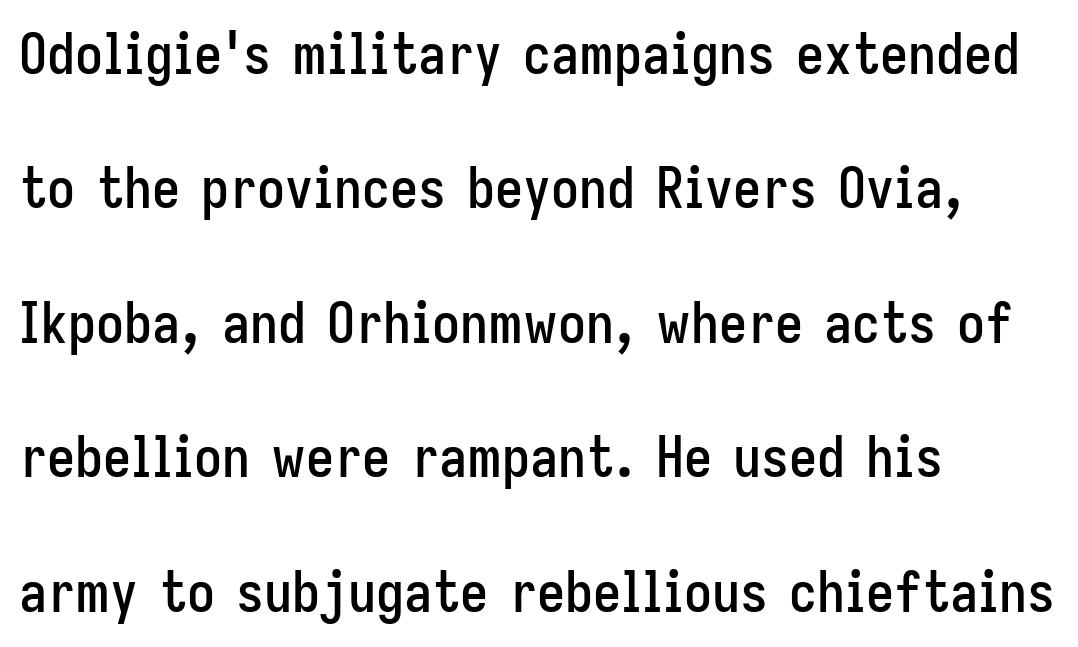
The image shows 56 px condensed sans-serif type, upright; set left-aligned, loose line spacing (2.4x), normal letter spacing, not underlined; low stroke contrast and a medium x-height.
